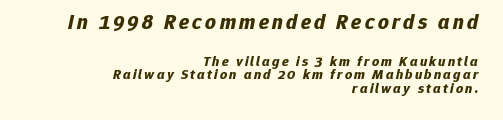
{"italic": "yes", "lean": "right", "slant_degrees": 12, "bold": "yes", "underline": "no", "align": "right", "line_spacing": "tight", "line_spacing_ratio": 0.99, "larger_block": "first", "size_ratio": 1.5, "glyph_px": 21}
